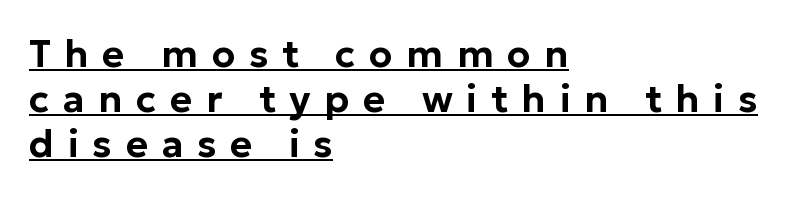
{"serif": "no", "italic": "no", "width": "normal", "stroke_contrast": "low", "x_height": "medium", "monospaced": "no", "underline": "yes", "align": "left", "line_spacing_ratio": 1.19, "letter_spacing": "wide", "letter_spacing_em": 0.36, "glyph_px": 38}
